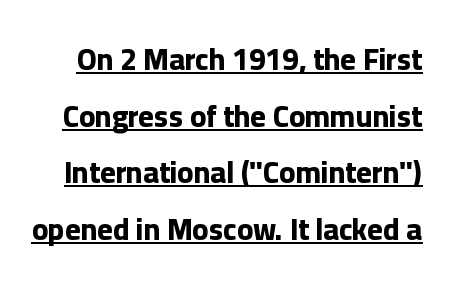
The image shows 30 px bold sans-serif type, upright; set line spacing 1.89x, normal letter spacing, underlined; low stroke contrast and a medium x-height.
